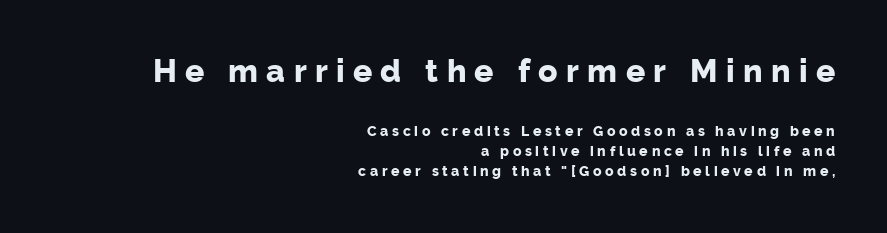
One glance says typical: line gaps are just what's usual. Character widths vary here, with narrow letters taking less room than wide ones. A typesetter would mark this as roman, not italic. If you drew a ruler down the right edge, every line would touch it. Regarding serifs, this sample does without them.
